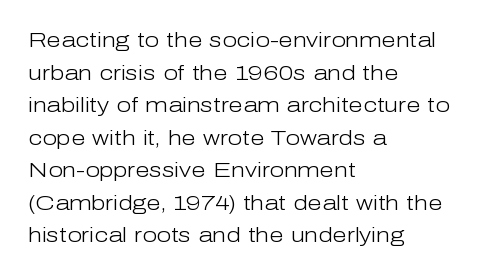
Q: Is the text bold? A: No.
Q: Is the text italic (slanted)? A: No, it is upright.
Q: Is the text underlined? A: No.
Q: How is the paragraph aligned? A: Left-aligned.
Q: Is the spacing between letters normal or unusually wide? A: Normal.
Q: Is the spacing between lines tight, normal or loose? A: Normal.
